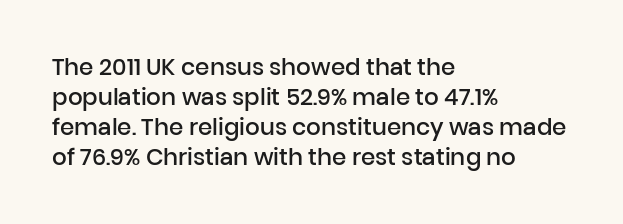
Q: Is the text bold? A: Semi-bold.
Q: Is the text italic (slanted)? A: No, it is upright.
Q: Is the text underlined? A: No.
Q: How is the paragraph aligned? A: Left-aligned.
Q: Is the spacing between letters normal or unusually wide? A: Normal.
Q: Is the spacing between lines tight, normal or loose? A: Normal.
